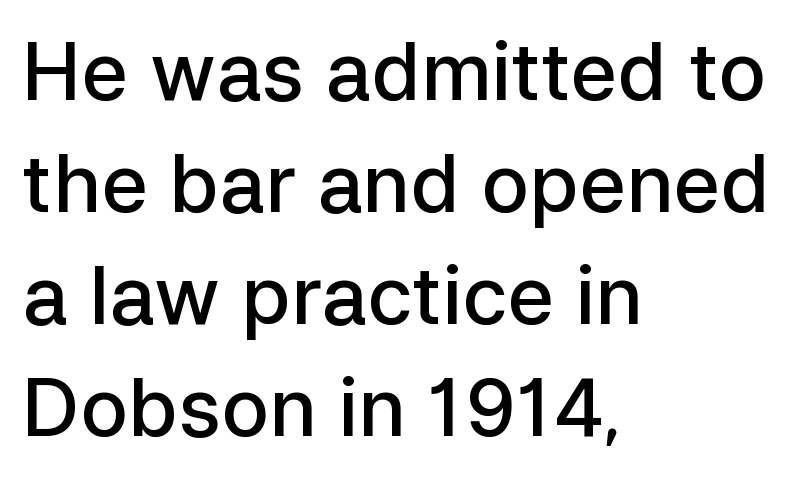
A typesetter would call this proportional, since set widths differ per character. Summary of vertical rhythm: regular, with standard interline spacing. No feet cap the strokes, marking this as sans-serif type. The passage shown has conventional tracking throughout. The text block is weighted toward the left margin, trailing off unevenly rightward. A bit beefed up — I'd call it semibold rather than bold.
